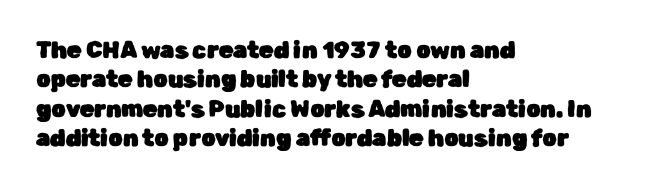
One-word summary of the alignment: left. Posture: vertical. The tracking reads as untouched default to a designer's eye. Each row of text sits above clean, open space. Does the leading feel generous? No, just average.
